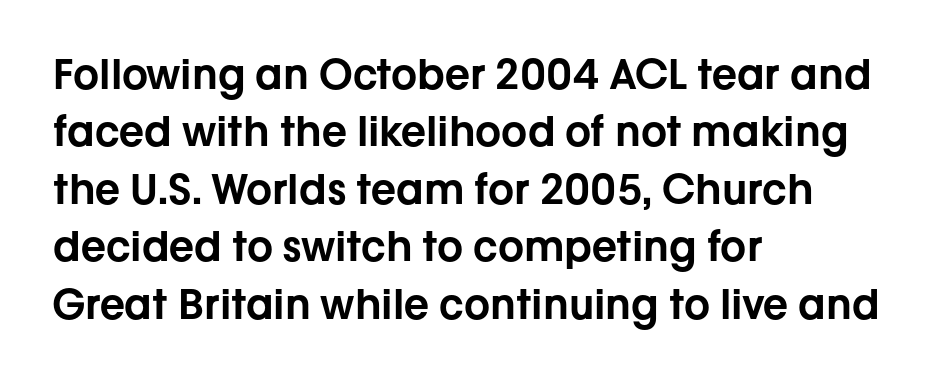
Q: Is the text italic (slanted)? A: No, it is upright.
Q: Is the typeface a serif or a sans-serif typeface? A: Sans-serif.
Q: Is the text underlined? A: No.
Q: How is the paragraph aligned? A: Left-aligned.
Q: Is the spacing between letters normal or unusually wide? A: Normal.
Q: Is the spacing between lines tight, normal or loose? A: Normal.
Q: Width (condensed, normal, or wide)? A: Normal.
Q: Stroke contrast? A: Low.
Q: x-height? A: Medium.
Q: Monospaced? A: No.
